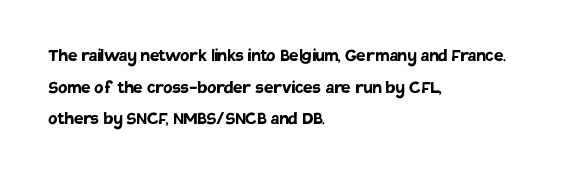
{"italic": "no", "bold": "yes", "underline": "no", "align": "left", "line_spacing": "normal", "line_spacing_ratio": 1.51, "letter_spacing": "normal", "letter_spacing_em": 0.0, "glyph_px": 21}
